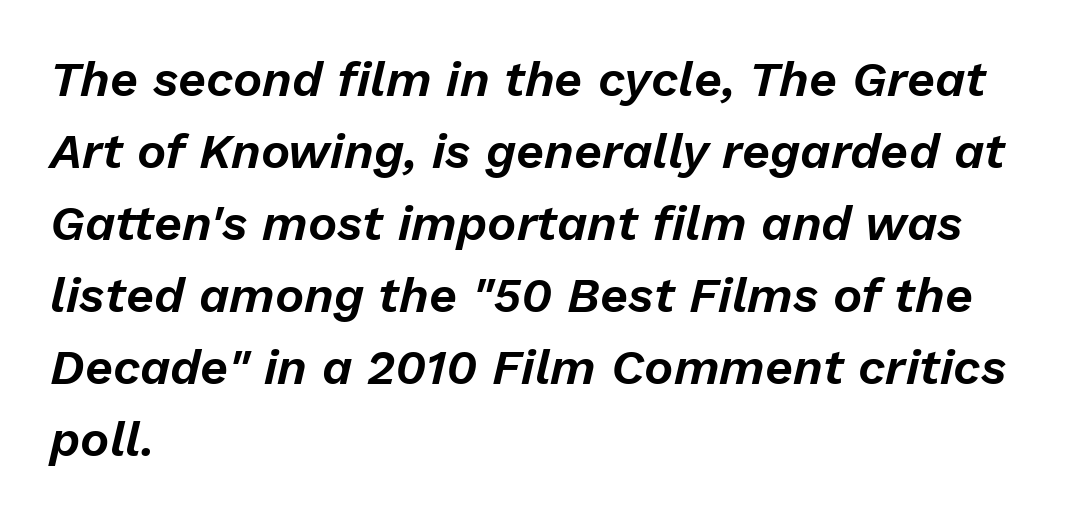
{"italic": "yes", "lean": "right", "slant_degrees": 13, "width": "normal", "stroke_contrast": "low", "x_height": "medium", "monospaced": "no", "underline": "no", "align": "left", "line_spacing": "normal", "line_spacing_ratio": 1.47, "letter_spacing": "normal", "letter_spacing_em": 0.0, "glyph_px": 49}
